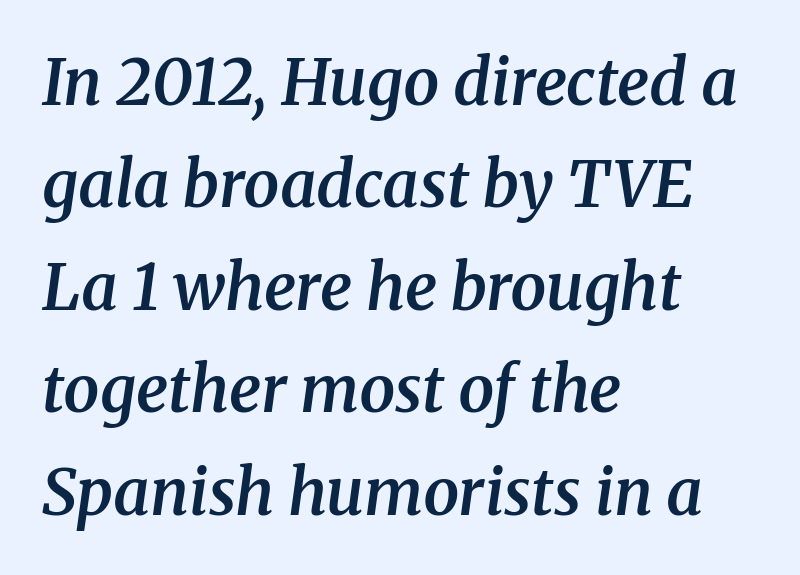
The image shows 64 px semibold serif type, italic (leaning right); set left-aligned, normal line spacing (1.6x), normal letter spacing, not underlined; medium stroke contrast and a medium x-height.
